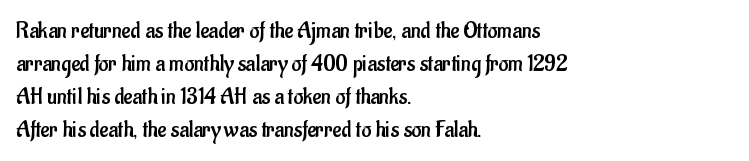
{"italic": "no", "bold": "no", "underline": "no", "align": "left", "line_spacing": "normal", "line_spacing_ratio": 1.37, "letter_spacing": "normal", "letter_spacing_em": 0.0, "glyph_px": 24}
